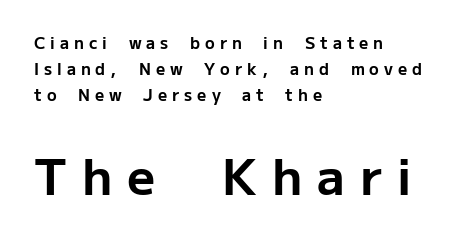
If you squint, the bottom block still reads clearly — it's the larger of the two. Set as a true bold cut, around the 700 mark. Compared with a centered layout, this one pins lines to the left instead. What stands out about the letter spacing? Its width — letters are far apart. When letters stand straight like this, we call the style roman or upright.
